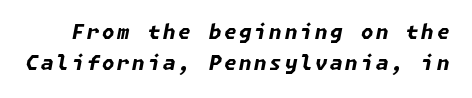
Q: Is the text bold? A: Yes.
Q: Is the text italic (slanted)? A: Yes, it leans right by about 11 degrees.
Q: Is the text underlined? A: No.
Q: Is the spacing between lines tight, normal or loose? A: Normal.
